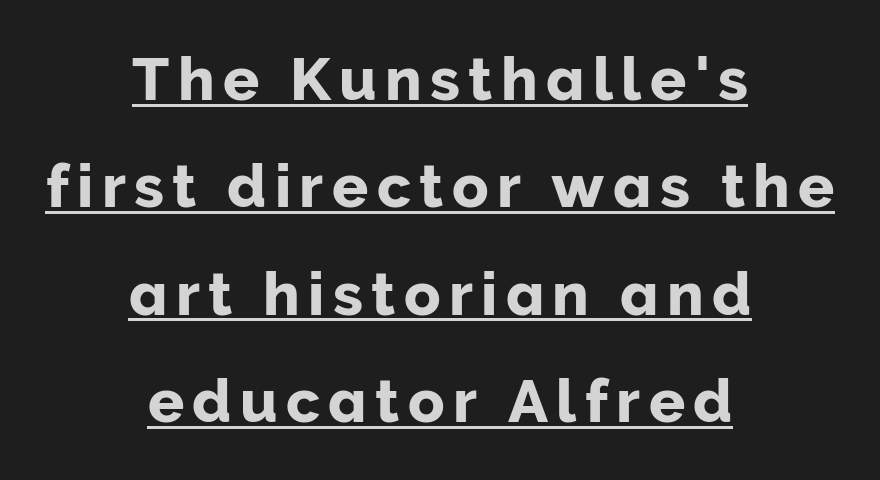
Line starts and ends both wander, symmetrically. This rendering employs a face without finishing strokes, i.e., a sans-serif. A typographer would call this underscored text. Unlike italic type, these characters show no tilt at all. Note the varied advance widths — an 'i' is clearly narrower than an 'm'.
